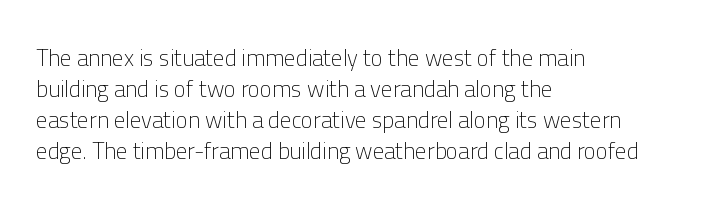
{"italic": "no", "bold": "no", "underline": "no", "align": "left", "line_spacing": "normal", "line_spacing_ratio": 1.35, "letter_spacing": "normal", "letter_spacing_em": 0.0, "glyph_px": 23}
